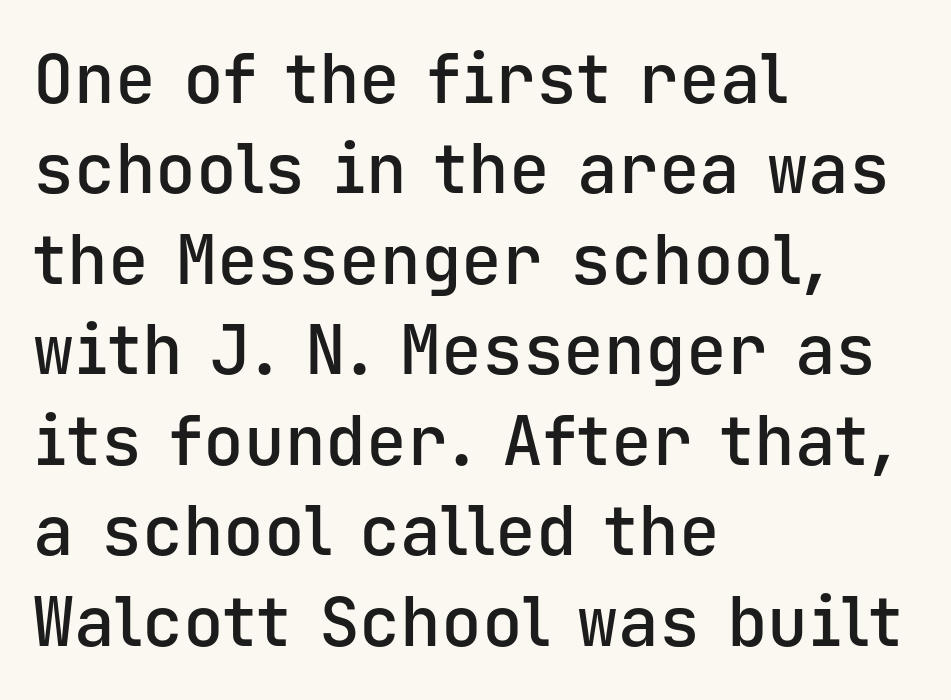
{"serif": "no", "italic": "no", "bold": "semi", "weight": "semibold", "width": "normal", "stroke_contrast": "low", "x_height": "medium", "monospaced": "yes", "underline": "no", "align": "left", "line_spacing": "normal", "line_spacing_ratio": 1.33, "letter_spacing": "normal", "letter_spacing_em": 0.0, "glyph_px": 68}
